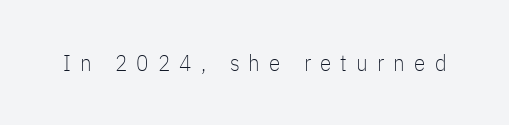
How are the letters spaced? Widely, with obvious added tracking. Beneath every word, the page is bare. It's the straight-up-and-down kind of type. Is the stroke heavy? The answer is a plain regular-or-lighter.
